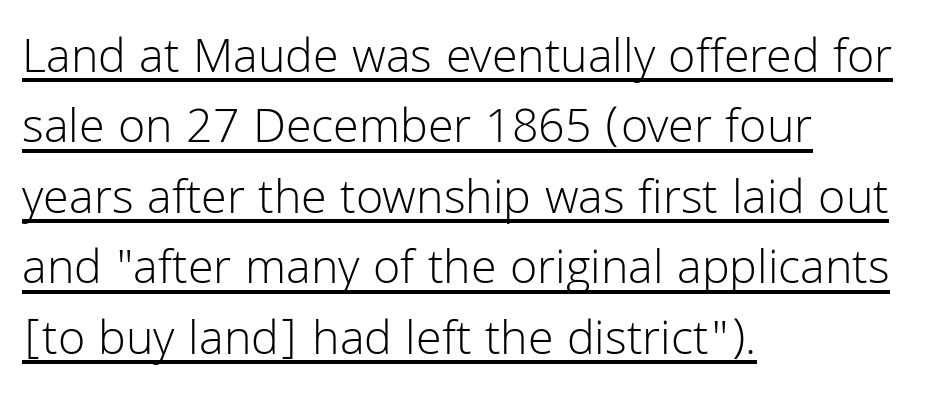
The image shows 50 px light sans-serif type, upright; set left-aligned, normal line spacing (1.41x), normal letter spacing, underlined; low stroke contrast and a medium x-height.
